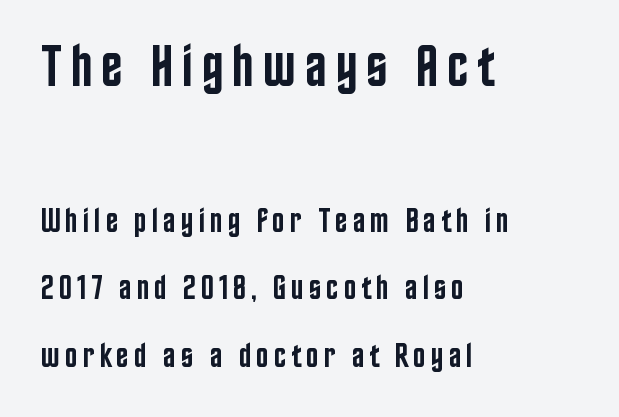
{"serif": "no", "italic": "no", "bold": "semi", "weight": "semibold", "width": "condensed", "stroke_contrast": "low", "x_height": "large", "monospaced": "no", "underline": "no", "align": "left", "line_spacing": "loose", "line_spacing_ratio": 1.99, "larger_block": "first", "size_ratio": 1.74, "glyph_px": 59}
